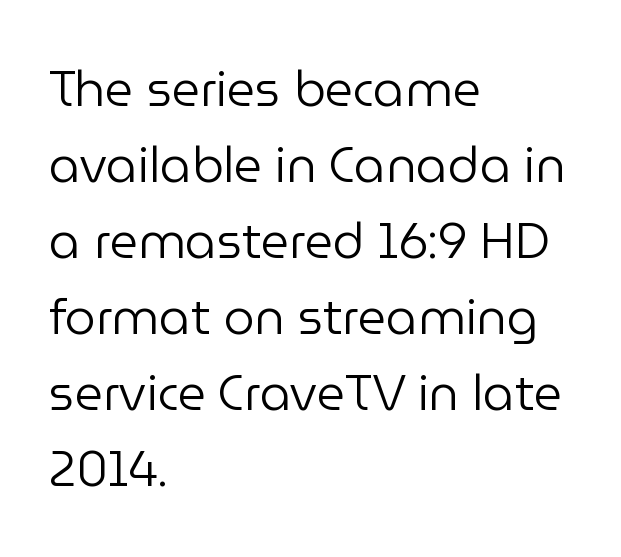
The image shows 49 px regular-weight sans-serif type, upright; set left-aligned, normal line spacing (1.55x), normal letter spacing, not underlined; low stroke contrast and a medium x-height.
